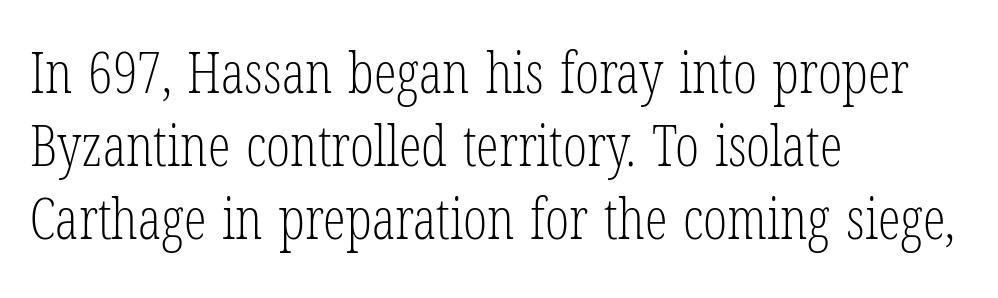
{"serif": "yes", "italic": "no", "bold": "no", "weight": "light", "width": "condensed", "stroke_contrast": "low", "x_height": "medium", "monospaced": "no", "underline": "no", "align": "left", "line_spacing": "normal", "line_spacing_ratio": 1.28, "letter_spacing": "normal", "letter_spacing_em": 0.0, "glyph_px": 57}
